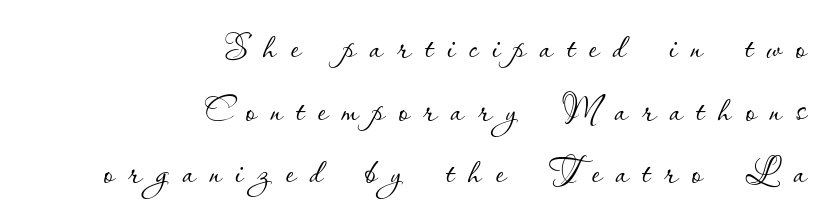
Q: Is the text bold? A: No.
Q: Is the text italic (slanted)? A: Yes.
Q: Is the text underlined? A: No.
Q: How is the paragraph aligned? A: Right-aligned.
Q: Is the spacing between letters normal or unusually wide? A: Unusually wide.
Q: Is the spacing between lines tight, normal or loose? A: Normal.
Q: Width (condensed, normal, or wide)? A: Normal.
Q: Stroke contrast? A: Low.
Q: x-height? A: Small.
Q: Monospaced? A: No.
